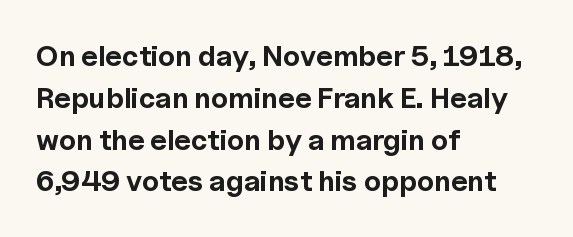
Q: Is the text bold? A: Yes.
Q: Is the text italic (slanted)? A: No, it is upright.
Q: Is the typeface a serif or a sans-serif typeface? A: Sans-serif.
Q: Is the text underlined? A: No.
Q: How is the paragraph aligned? A: Left-aligned.
Q: Is the spacing between letters normal or unusually wide? A: Normal.
Q: Is the spacing between lines tight, normal or loose? A: Normal.
Q: Width (condensed, normal, or wide)? A: Normal.
Q: x-height? A: Medium.
Q: Monospaced? A: No.
